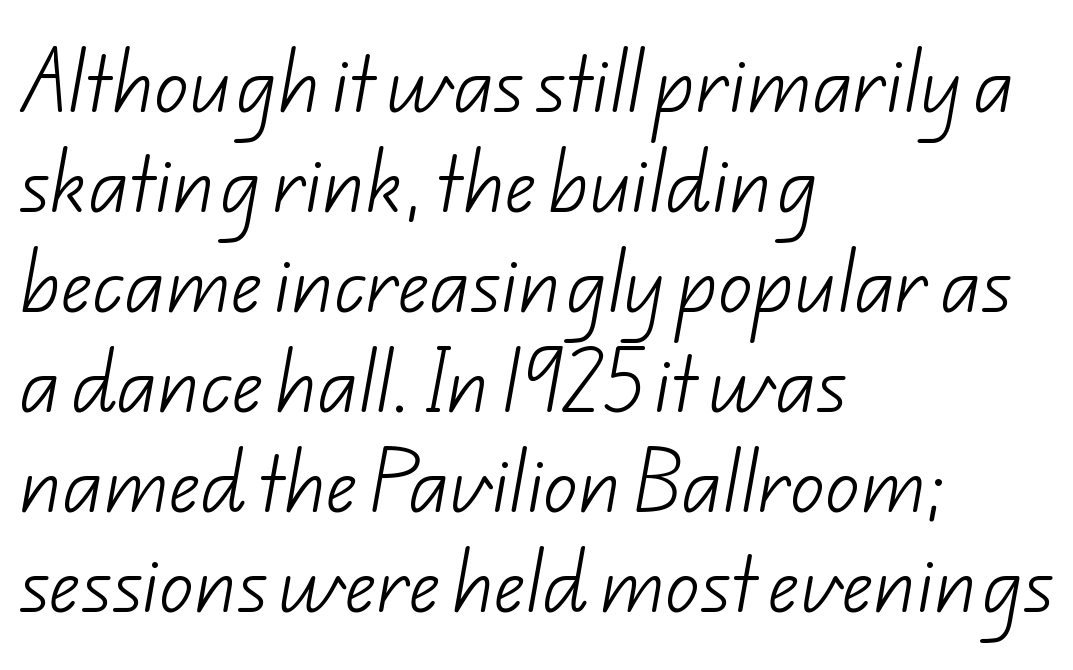
Q: Is the text bold? A: No.
Q: Is the typeface a serif or a sans-serif typeface? A: Sans-serif.
Q: Is the text underlined? A: No.
Q: How is the paragraph aligned? A: Left-aligned.
Q: Is the spacing between letters normal or unusually wide? A: Normal.
Q: Is the spacing between lines tight, normal or loose? A: Normal.
Q: Width (condensed, normal, or wide)? A: Normal.
Q: Stroke contrast? A: Low.
Q: x-height? A: Small.
Q: Monospaced? A: No.
